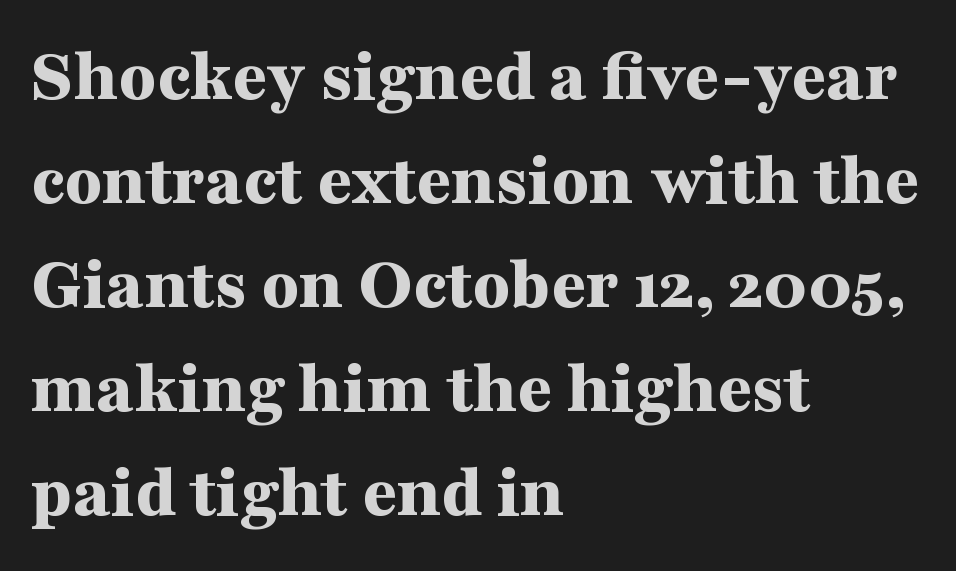
{"serif": "yes", "italic": "no", "bold": "yes", "weight": "bold", "width": "wide", "stroke_contrast": "medium", "x_height": "medium", "monospaced": "no", "underline": "no", "align": "left", "line_spacing": "normal", "line_spacing_ratio": 1.37, "letter_spacing": "normal", "letter_spacing_em": 0.0, "glyph_px": 76}
